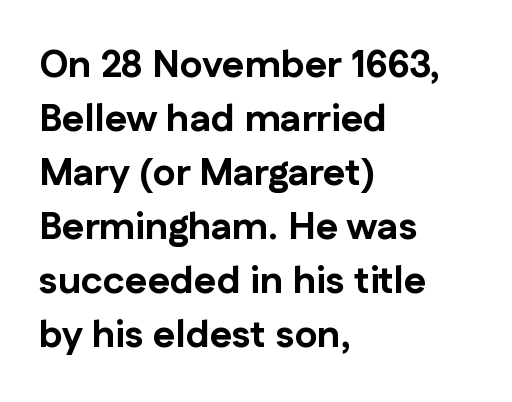
Italic? Not at all — the glyphs are vertical. Here the glyphs are tracked normally, forming tight word shapes. Is this a sans? Yes — the strokes have no serifs. Decoration check: the copy has no underline. The rendering anchors every line to the left-hand side. Proportional: the letters do not fall into vertical columns.
